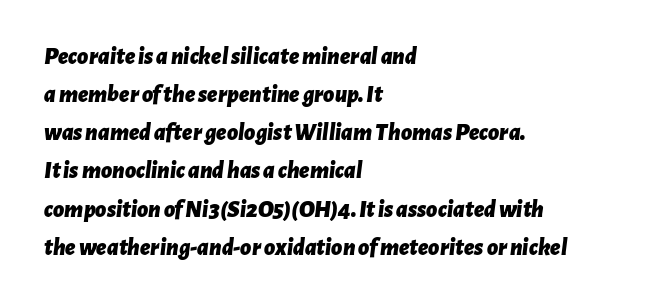
Q: Is the text bold? A: Yes.
Q: Is the text italic (slanted)? A: Yes, it leans right by about 7 degrees.
Q: Is the text underlined? A: No.
Q: How is the paragraph aligned? A: Left-aligned.
Q: Is the spacing between letters normal or unusually wide? A: Normal.
Q: Is the spacing between lines tight, normal or loose? A: Normal.
